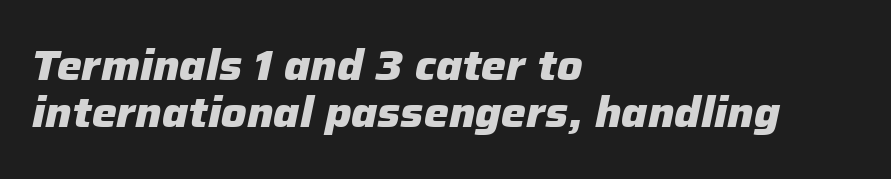
Q: Is the text bold? A: Yes.
Q: Is the text italic (slanted)? A: Yes, it leans right by about 12 degrees.
Q: Is the text underlined? A: No.
Q: How is the paragraph aligned? A: Left-aligned.
Q: Is the spacing between letters normal or unusually wide? A: Normal.
Q: Is the spacing between lines tight, normal or loose? A: Tight.
Q: Width (condensed, normal, or wide)? A: Normal.
Q: Stroke contrast? A: Low.
Q: x-height? A: Medium.
Q: Monospaced? A: No.
